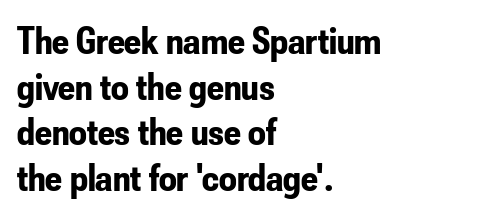
The image shows 39 px bold, condensed sans-serif type, upright; set left-aligned, line spacing 1.17x, normal letter spacing, not underlined; low stroke contrast and a small x-height.
